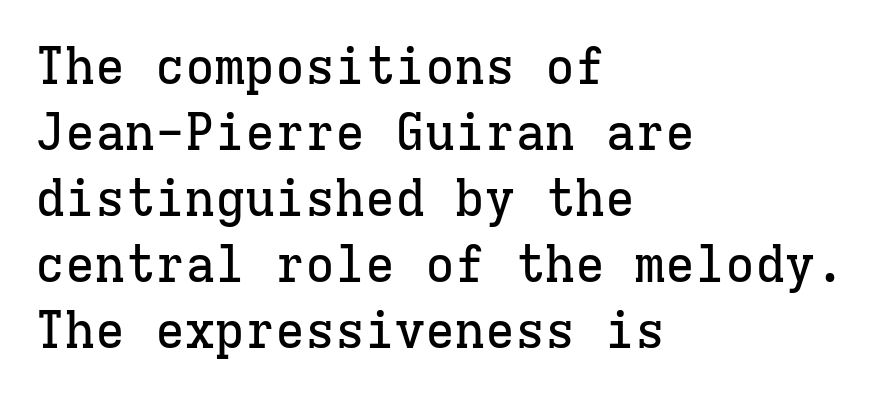
Is this a sans? No — the strokes have serifs. Upright lettering throughout. Notice how the passage keeps a crisp vertical edge on the left only. Letters rest on an invisible, unmarked baseline. Spacing verdict: monospaced, one width for all characters.
